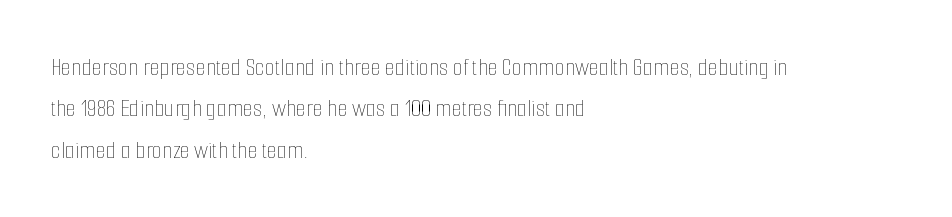
The image shows 26 px text type, upright; set left-aligned, normal line spacing (1.59x), normal letter spacing, not underlined.
